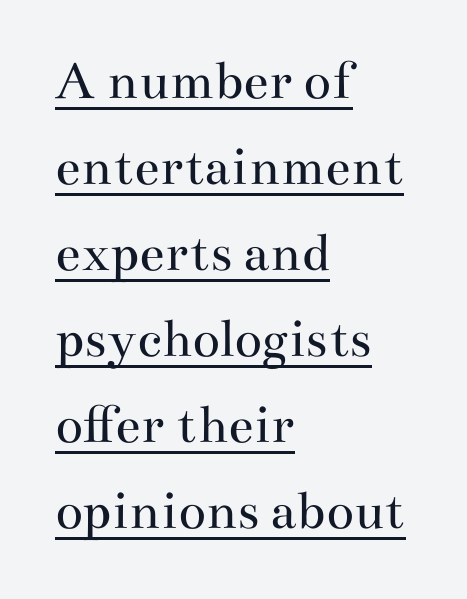
Q: Is the text bold? A: No.
Q: Is the text italic (slanted)? A: No, it is upright.
Q: Is the typeface a serif or a sans-serif typeface? A: Serif.
Q: Is the text underlined? A: Yes.
Q: How is the paragraph aligned? A: Left-aligned.
Q: Is the spacing between letters normal or unusually wide? A: Normal.
Q: Is the spacing between lines tight, normal or loose? A: Normal.
Q: Width (condensed, normal, or wide)? A: Wide.
Q: Stroke contrast? A: Medium.
Q: x-height? A: Small.
Q: Monospaced? A: No.
